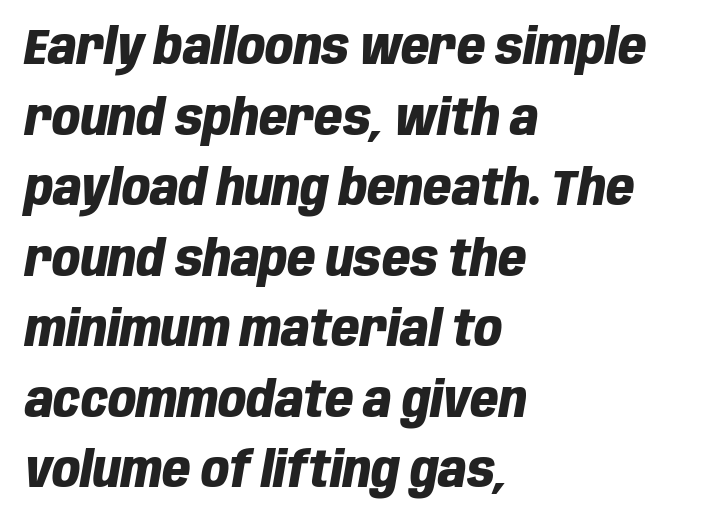
The image shows 49 px heavy, condensed type, italic (leaning right); set left-aligned, normal line spacing (1.44x), normal letter spacing, not underlined; low stroke contrast and a large x-height.
